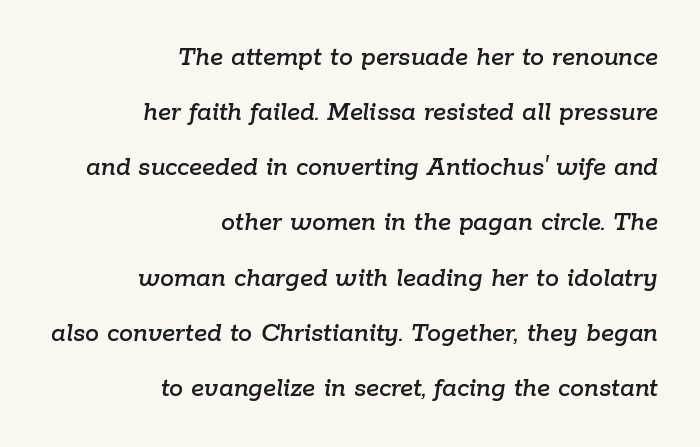
{"italic": "yes", "lean": "right", "slant_degrees": 9, "width": "normal", "stroke_contrast": "low", "x_height": "medium", "monospaced": "no", "underline": "no", "align": "right", "line_spacing": "loose", "line_spacing_ratio": 1.97, "letter_spacing": "normal", "letter_spacing_em": 0.0, "glyph_px": 28}
